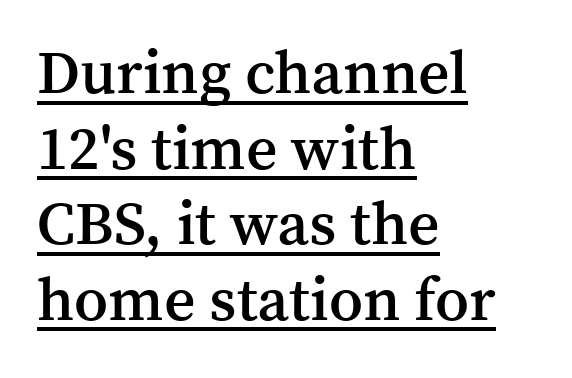
The image shows 61 px semibold serif type, upright; set left-aligned, line spacing 1.24x, normal letter spacing, underlined; medium stroke contrast and a medium x-height.
